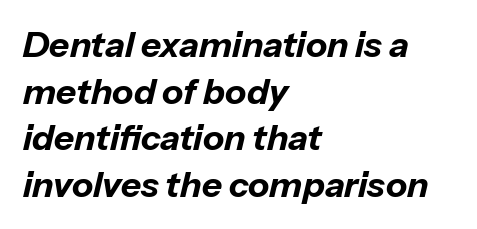
Q: Is the text bold? A: Yes.
Q: Is the text italic (slanted)? A: Yes, it leans right by about 13 degrees.
Q: Is the text underlined? A: No.
Q: How is the paragraph aligned? A: Left-aligned.
Q: Is the spacing between letters normal or unusually wide? A: Normal.
Q: Is the spacing between lines tight, normal or loose? A: Normal.
Q: Width (condensed, normal, or wide)? A: Normal.
Q: Stroke contrast? A: Low.
Q: x-height? A: Medium.
Q: Monospaced? A: No.
